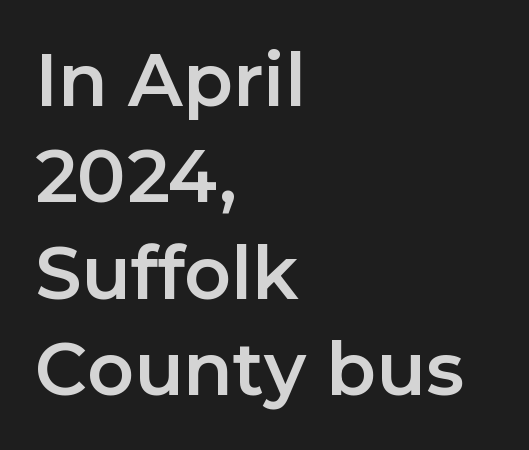
The image shows 73 px sans-serif type, upright; set left-aligned, normal line spacing (1.32x), normal letter spacing, not underlined; low stroke contrast and a medium x-height.
